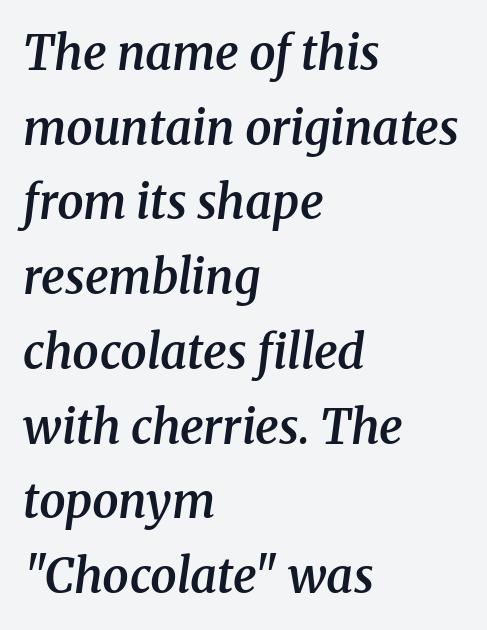
Q: Is the text bold? A: Semi-bold.
Q: Is the text italic (slanted)? A: Yes, it leans right by about 8 degrees.
Q: Is the typeface a serif or a sans-serif typeface? A: Serif.
Q: Is the text underlined? A: No.
Q: How is the paragraph aligned? A: Left-aligned.
Q: Is the spacing between letters normal or unusually wide? A: Normal.
Q: Is the spacing between lines tight, normal or loose? A: Normal.
Q: Width (condensed, normal, or wide)? A: Normal.
Q: Stroke contrast? A: Medium.
Q: x-height? A: Medium.
Q: Monospaced? A: No.
